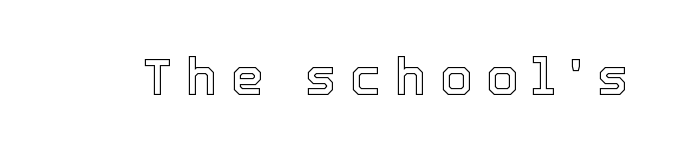
The image shows 52 px text type, upright; set unusually wide letter spacing (+0.26 em), not underlined; a medium x-height.
